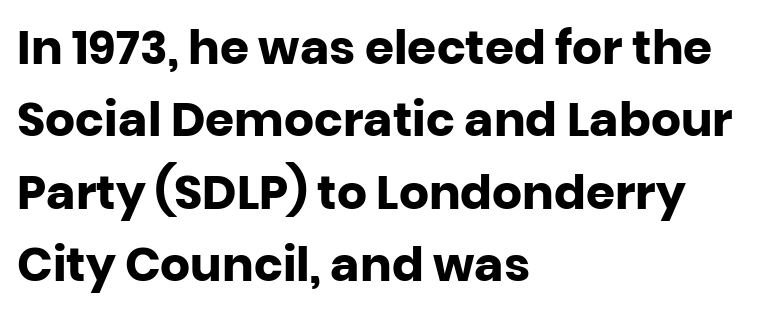
{"serif": "no", "italic": "no", "bold": "yes", "weight": "heavy", "width": "normal", "stroke_contrast": "low", "x_height": "large", "monospaced": "no", "underline": "no", "align": "left", "line_spacing": "normal", "line_spacing_ratio": 1.54, "letter_spacing": "normal", "letter_spacing_em": 0.0, "glyph_px": 47}
